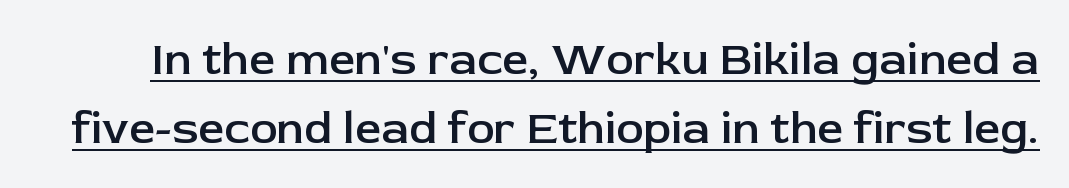
The gaps between neighbouring characters are ordinary and unremarkable. Here the designer chose a conventional face with non-uniform glyph widths. I'd call this a sans setting — the letters go barefoot. Students, observe: this is what conventionally led text looks like.
